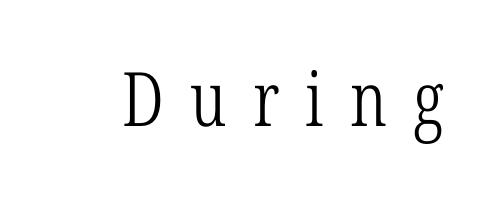
The axis of the letterforms is exactly vertical. Clear beneath every line of the passage. The letters look calm and open, with moderate or lighter stems. Type style note: has serifs.
